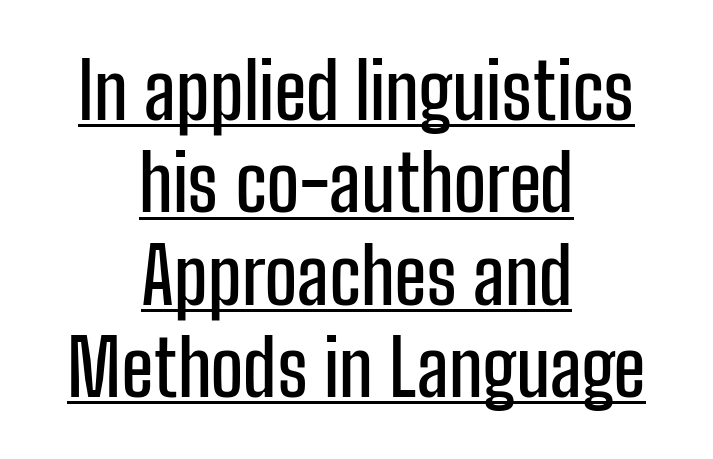
Descenders here cross a horizontal rule under the line. You can tell from the bare stems that sans-serif type was used. Do the letters lean? They stand straight. The passage shown has conventional tracking throughout. Reading down the block, each line starts at a different indent, mirrored at its end.
